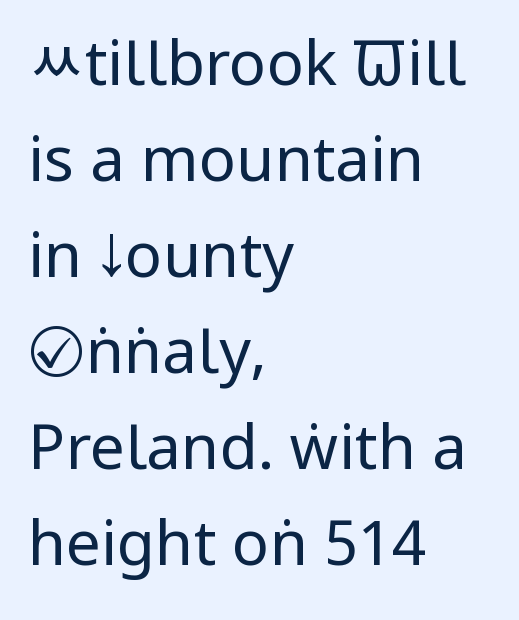
{"serif": "no", "italic": "no", "bold": "no", "weight": "regular", "width": "condensed", "stroke_contrast": "low", "x_height": "large", "monospaced": "no", "underline": "no", "align": "left", "line_spacing": "normal", "line_spacing_ratio": 1.55, "letter_spacing": "normal", "letter_spacing_em": 0.0, "glyph_px": 62}
